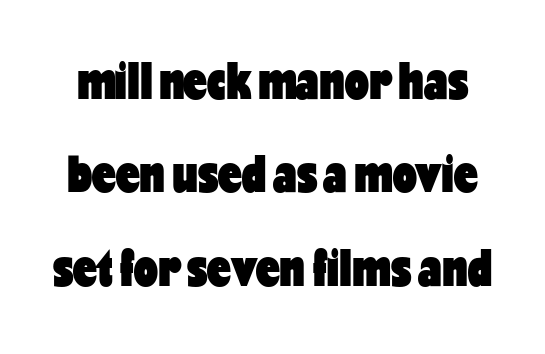
Here the glyphs are tracked normally, forming tight word shapes. Think of a printed novel: that variable character pitch is what you see here. The characters look thick and weighty, a clear bold. The typography opts for an upright posture over an oblique one. This rendering features lettering with no underline. Regarding serifs, this sample does without them.
